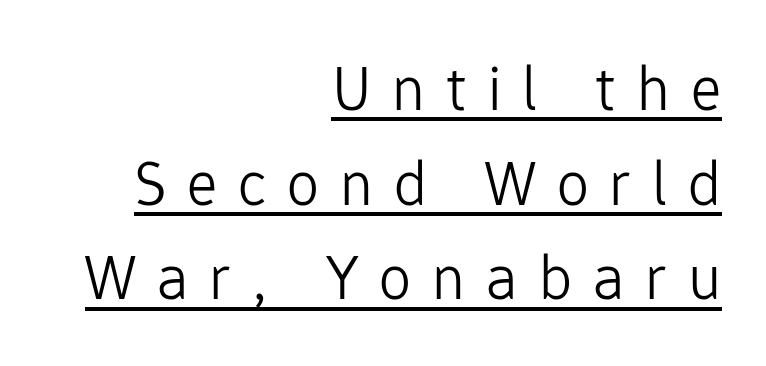
The image shows 64 px light sans-serif type, upright; set right-aligned, normal line spacing (1.48x), unusually wide letter spacing (+0.33 em), underlined; low stroke contrast and a medium x-height.
